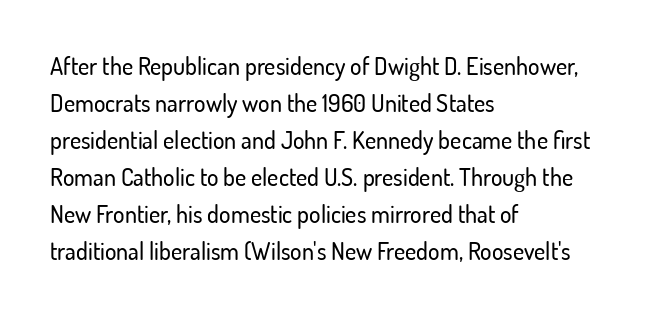
Q: Is the text italic (slanted)? A: No, it is upright.
Q: Is the text underlined? A: No.
Q: How is the paragraph aligned? A: Left-aligned.
Q: Is the spacing between letters normal or unusually wide? A: Normal.
Q: Is the spacing between lines tight, normal or loose? A: Normal.
